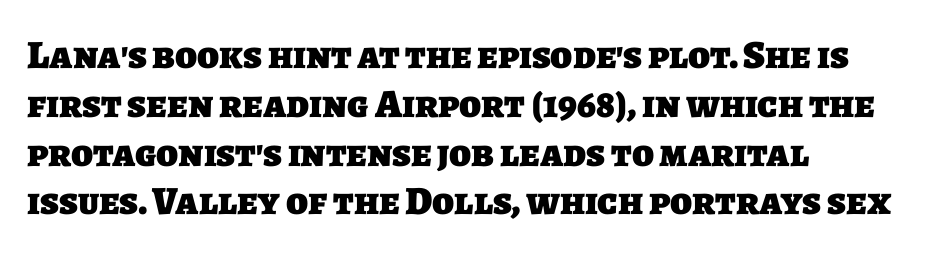
The image shows 40 px heavy sans-serif type; set left-aligned, line spacing 1.22x, normal letter spacing, not underlined; low stroke contrast and a large x-height.
